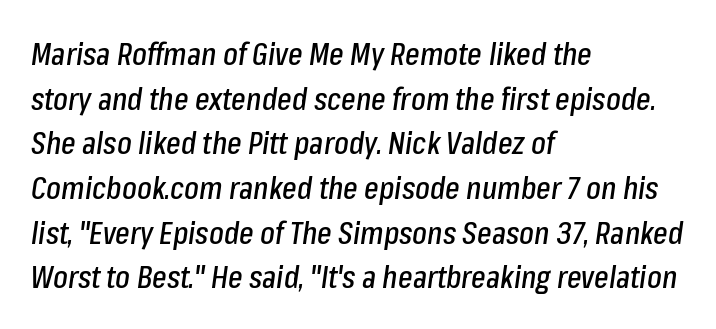
Q: Is the text italic (slanted)? A: Yes, it leans right by about 8 degrees.
Q: Is the text underlined? A: No.
Q: How is the paragraph aligned? A: Left-aligned.
Q: Is the spacing between letters normal or unusually wide? A: Normal.
Q: Is the spacing between lines tight, normal or loose? A: Normal.
Q: Width (condensed, normal, or wide)? A: Condensed.
Q: Stroke contrast? A: Low.
Q: x-height? A: Medium.
Q: Monospaced? A: No.
